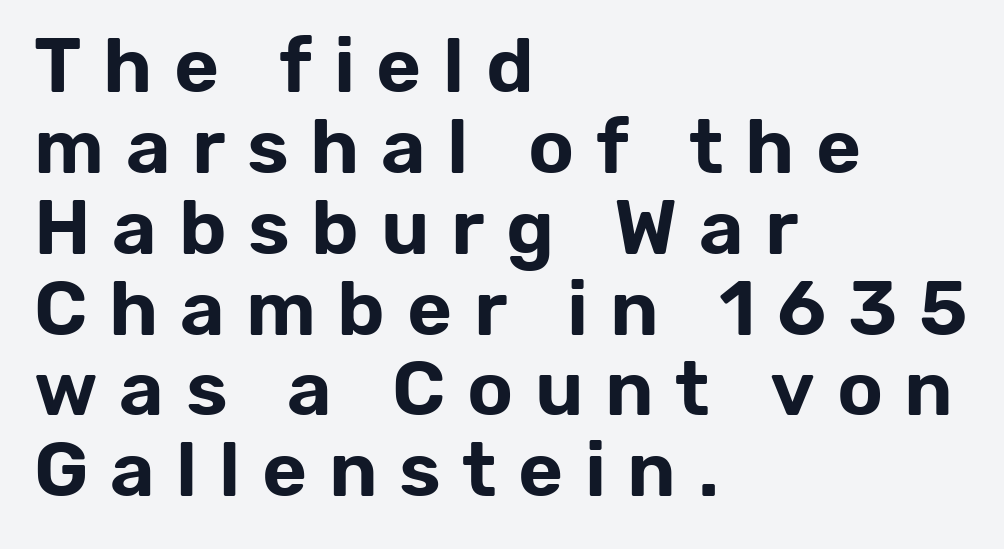
{"serif": "no", "italic": "no", "width": "normal", "stroke_contrast": "low", "x_height": "medium", "monospaced": "no", "underline": "no", "align": "left", "line_spacing": "tight", "line_spacing_ratio": 1.05, "letter_spacing": "wide", "letter_spacing_em": 0.28, "glyph_px": 77}
